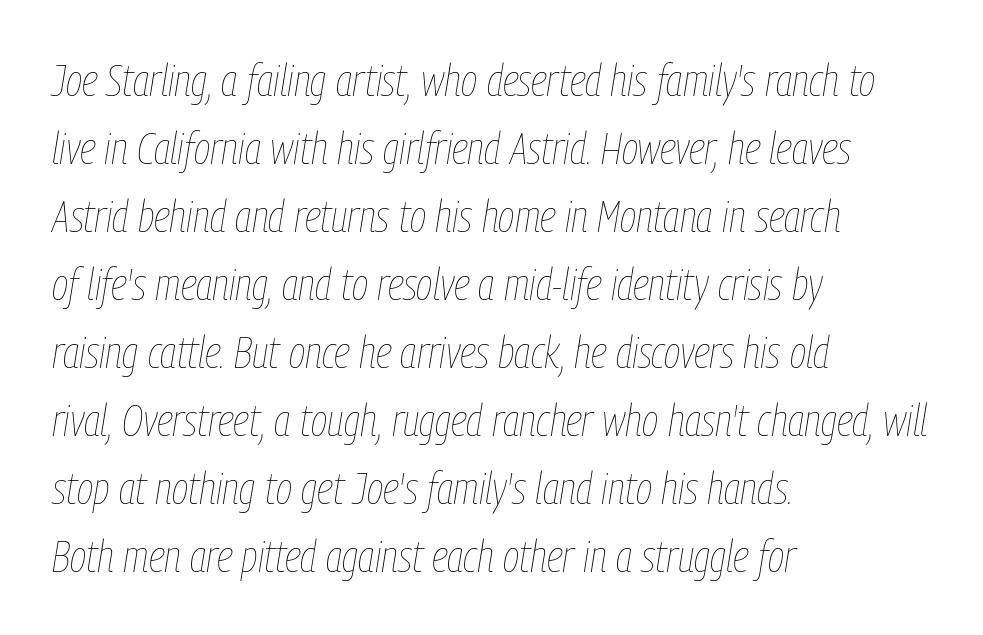
{"italic": "yes", "lean": "right", "slant_degrees": 9, "bold": "no", "weight": "thin", "width": "condensed", "stroke_contrast": "low", "x_height": "medium", "monospaced": "no", "underline": "no", "align": "left", "line_spacing": "normal", "line_spacing_ratio": 1.51, "letter_spacing": "normal", "letter_spacing_em": 0.0, "glyph_px": 45}
